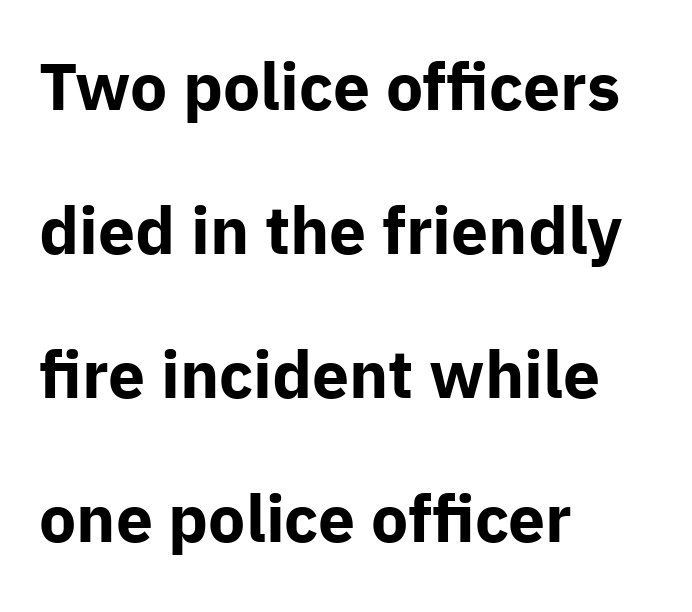
A clean baseline with only descenders dipping below it. It's the straight-up-and-down kind of type. The line texture is even and compact thanks to regular tracking. Successive baselines arrive slowly, with a big drop between each. The face used here is proportionally spaced, like ordinary book or web type. The glyphs in this specimen are sans serif.
